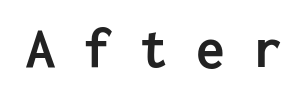
The image shows 58 px semibold sans-serif type, upright; set unusually wide letter spacing (+0.48 em), not underlined; low stroke contrast and a medium x-height.
